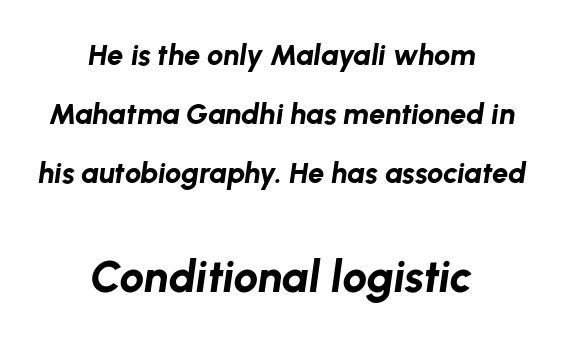
The image shows 44 px bold type, italic (leaning right); set centered, loose line spacing (2.04x), normal letter spacing, not underlined; the second (bottom) block is 1.52x larger; low stroke contrast and a medium x-height.
